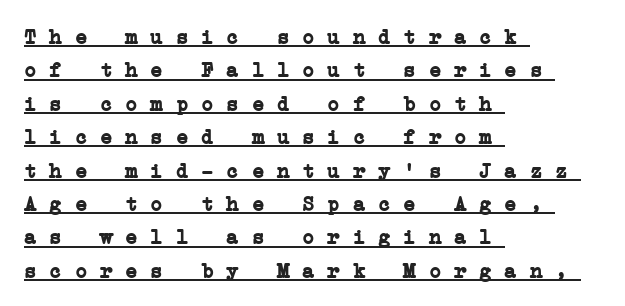
Q: Is the text bold? A: Yes.
Q: Is the text underlined? A: Yes.
Q: How is the paragraph aligned? A: Left-aligned.
Q: Is the spacing between letters normal or unusually wide? A: Normal.
Q: Is the spacing between lines tight, normal or loose? A: Normal.
